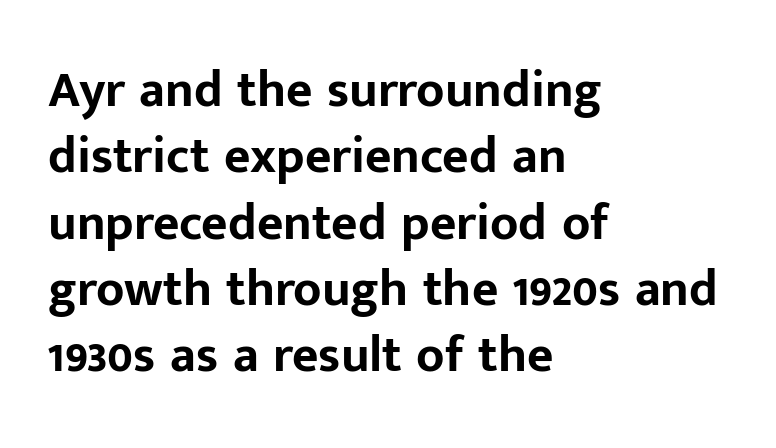
Q: Is the text bold? A: Yes.
Q: Is the text italic (slanted)? A: No, it is upright.
Q: Is the typeface a serif or a sans-serif typeface? A: Sans-serif.
Q: Is the text underlined? A: No.
Q: How is the paragraph aligned? A: Left-aligned.
Q: Is the spacing between letters normal or unusually wide? A: Normal.
Q: Is the spacing between lines tight, normal or loose? A: Normal.
Q: Width (condensed, normal, or wide)? A: Normal.
Q: Stroke contrast? A: Low.
Q: x-height? A: Medium.
Q: Monospaced? A: No.
